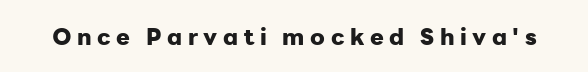
The lettering holds an erect, upright posture throughout. Strokes here are thick enough to call this a true bold. Substantial extra tracking has been applied to these lines. The specimen omits any rule beneath the text block's lines.
